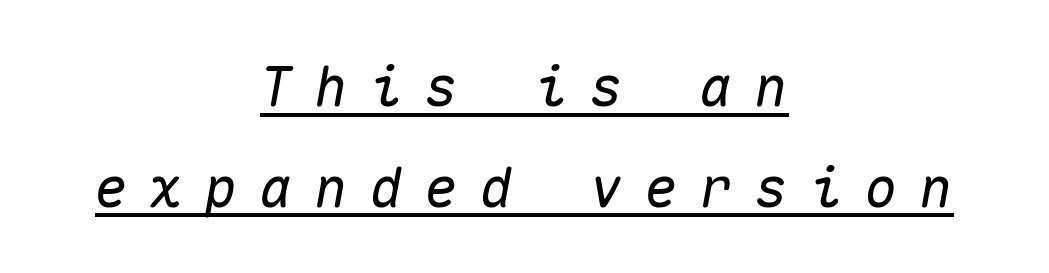
The image shows 55 px text type, italic (leaning right), monospaced; set centered, line spacing 1.83x, unusually wide letter spacing (+0.4 em), underlined; medium stroke contrast and a medium x-height.
